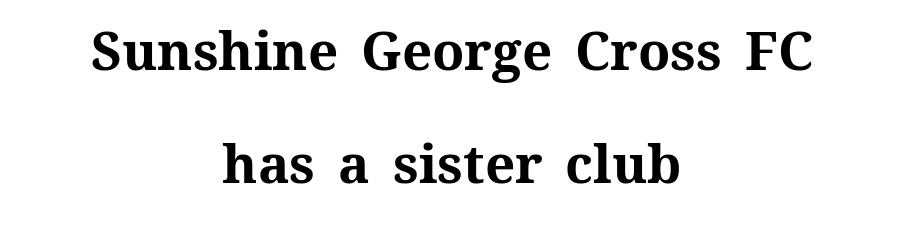
Q: Is the text bold? A: Yes.
Q: Is the text italic (slanted)? A: No, it is upright.
Q: Is the text underlined? A: No.
Q: How is the paragraph aligned? A: Centered.
Q: Is the spacing between letters normal or unusually wide? A: Normal.
Q: Is the spacing between lines tight, normal or loose? A: Loose.
Q: Width (condensed, normal, or wide)? A: Normal.
Q: Stroke contrast? A: Medium.
Q: x-height? A: Medium.
Q: Monospaced? A: No.
